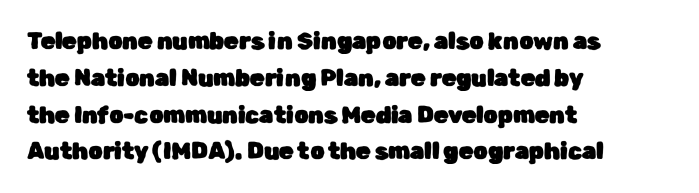
Every character sits straight up, as roman type does. Where is the straight margin? On the left. The rendering uses a moderate line-height, typical for paragraphs. Just letters on the line, the space beneath them empty. Compared with typical body copy, the letter spacing here is the same.
